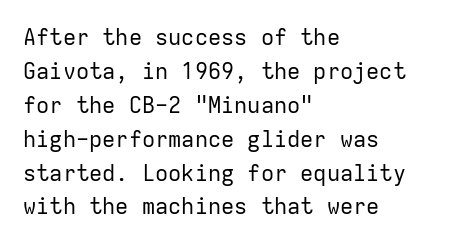
The image shows 22 px text type, upright; set left-aligned, normal line spacing (1.54x), normal letter spacing, not underlined.
